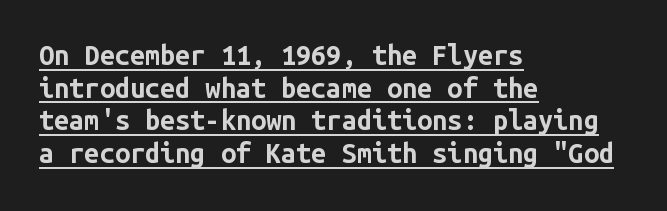
{"italic": "no", "bold": "yes", "underline": "yes", "align": "left", "line_spacing_ratio": 1.21, "letter_spacing": "normal", "letter_spacing_em": 0.0, "glyph_px": 27}
